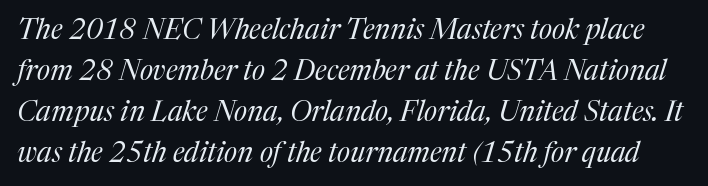
You could call the tracking neutral — neither tight nor loose. These lines sit exactly where default settings would place them. Glance below the letters and you will spot only blank space. Font category for this specimen: serif.
